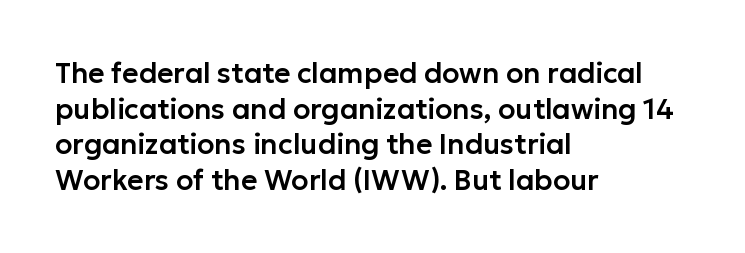
Q: Is the text italic (slanted)? A: No, it is upright.
Q: Is the typeface a serif or a sans-serif typeface? A: Sans-serif.
Q: Is the text underlined? A: No.
Q: How is the paragraph aligned? A: Left-aligned.
Q: Is the spacing between letters normal or unusually wide? A: Normal.
Q: Is the spacing between lines tight, normal or loose? A: Normal.
Q: Width (condensed, normal, or wide)? A: Normal.
Q: Stroke contrast? A: Low.
Q: x-height? A: Medium.
Q: Monospaced? A: No.
